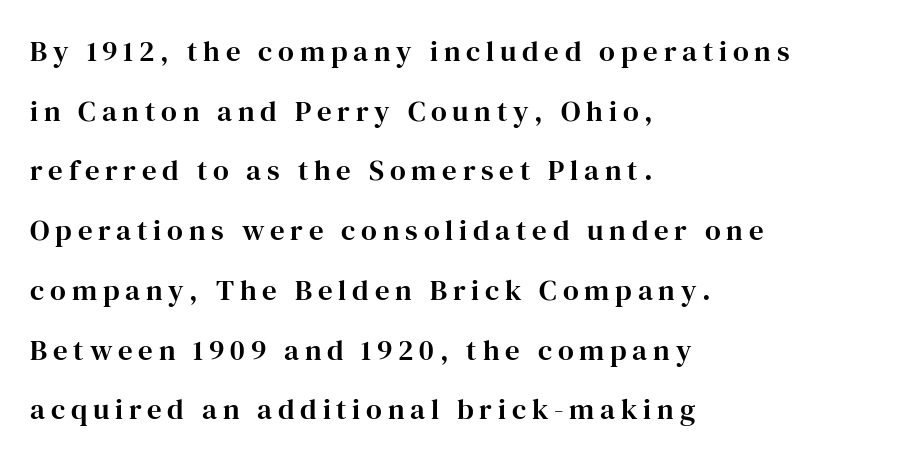
What's the leading like? Stretched, with rows far apart. Ascenders rise straight up at ninety degrees. This is serif lettering, the kind often seen in printed books. The passage shown has open, widely tracked lettering throughout. Do the characters align in a grid? No, the font is proportional. The space directly below the letters is spotless.
